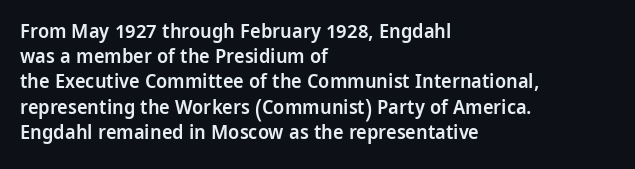
Caption: multi-line text, flush left, ragged right. Is the type bold? Partly — it's a semibold, heavier than regular but not fully bold. The rendering keeps characters at their native spacing. Is there any slant? The stems are plumb. Compared with typical paragraphs, the rows here are spaced about the same.
